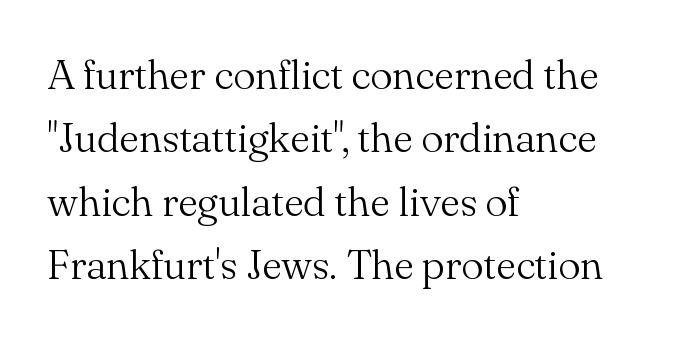
No chunkiness to these letters — they're not bold. The rendering uses natural spacing where letterforms have individual widths. This sample uses plain, unmodified letter spacing. Note: serifs present on the glyphs.
